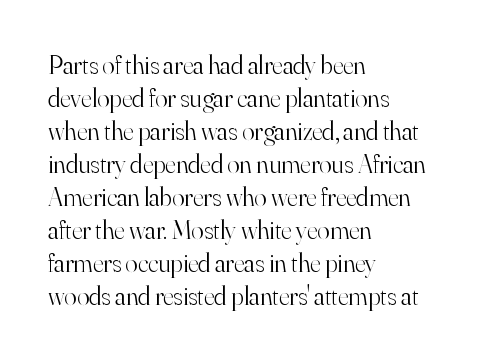
{"italic": "no", "bold": "no", "underline": "no", "align": "left", "line_spacing": "normal", "line_spacing_ratio": 1.27, "letter_spacing": "normal", "letter_spacing_em": 0.0, "glyph_px": 26}
